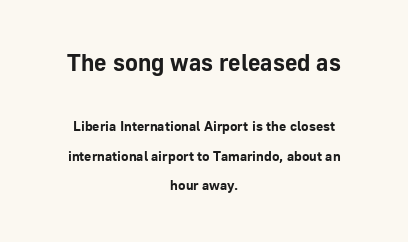
The image shows 24 px bold type, upright; set centered, loose line spacing (2.12x), normal letter spacing, not underlined; the first (top) block is 1.71x larger.
